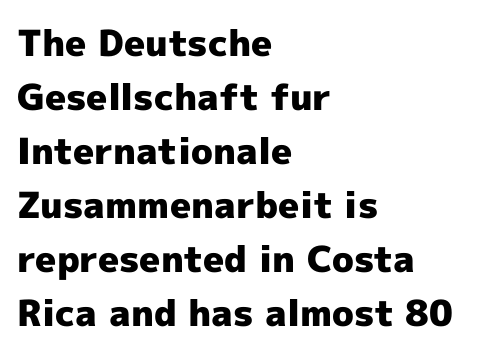
Bare-footed words on every line. Typographically, this falls in the sans-serif category. Vertical strokes here are truly vertical. Horizontal alignment here is leftward, the default for most running prose.
